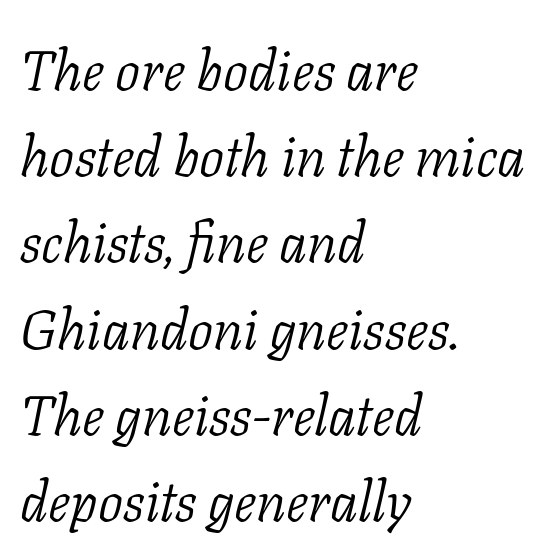
Q: Is the text bold? A: No.
Q: Is the text italic (slanted)? A: Yes, it leans right by about 11 degrees.
Q: Is the typeface a serif or a sans-serif typeface? A: Serif.
Q: Is the text underlined? A: No.
Q: How is the paragraph aligned? A: Left-aligned.
Q: Is the spacing between letters normal or unusually wide? A: Normal.
Q: Is the spacing between lines tight, normal or loose? A: Normal.
Q: Width (condensed, normal, or wide)? A: Normal.
Q: Stroke contrast? A: Low.
Q: x-height? A: Medium.
Q: Monospaced? A: No.
